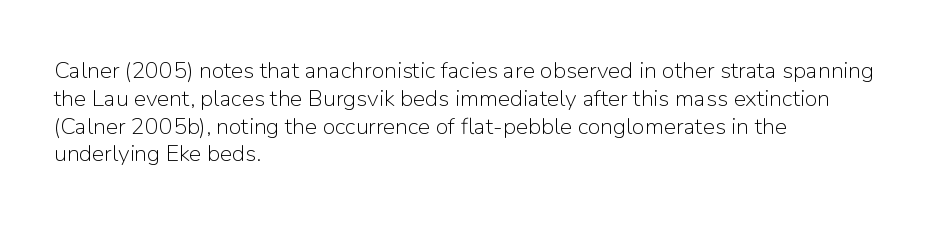
Q: Is the text bold? A: No.
Q: Is the text italic (slanted)? A: No, it is upright.
Q: Is the text underlined? A: No.
Q: How is the paragraph aligned? A: Left-aligned.
Q: Is the spacing between letters normal or unusually wide? A: Normal.
